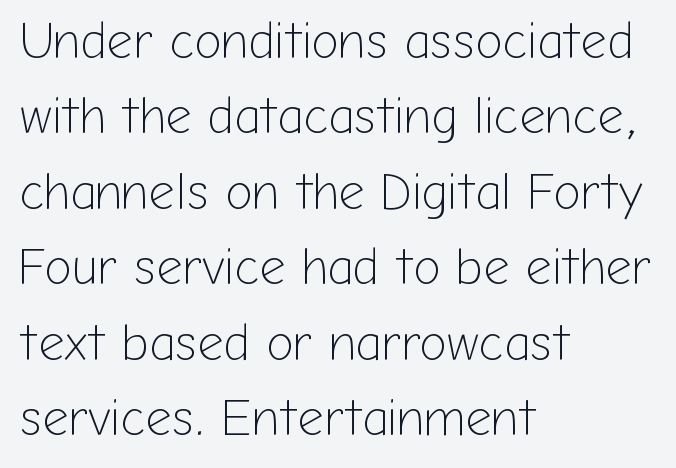
The image shows 51 px light sans-serif type, upright; set left-aligned, normal line spacing (1.48x), normal letter spacing, not underlined; low stroke contrast and a medium x-height.
